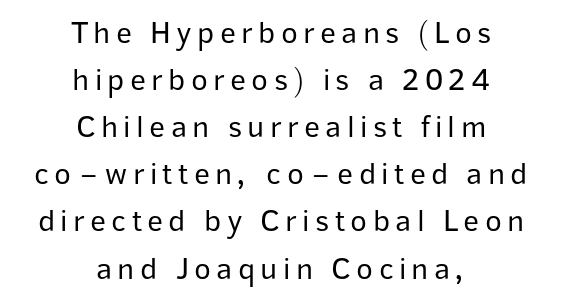
Posture: vertical. The letterforms sit at book weight or below. Proportional: the letters do not fall into vertical columns. Plain, unruled lines of type.
